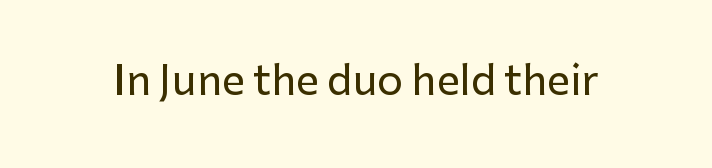
{"serif": "no", "italic": "no", "width": "normal", "stroke_contrast": "low", "x_height": "medium", "monospaced": "no", "underline": "no", "letter_spacing": "normal", "letter_spacing_em": 0.0, "glyph_px": 41}
